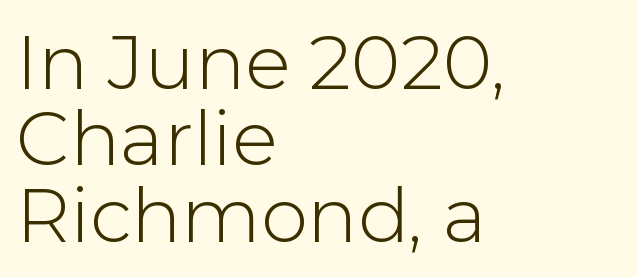
The image shows 75 px light sans-serif type, upright; set left-aligned, tight line spacing (1.02x), normal letter spacing, not underlined; low stroke contrast and a medium x-height.
